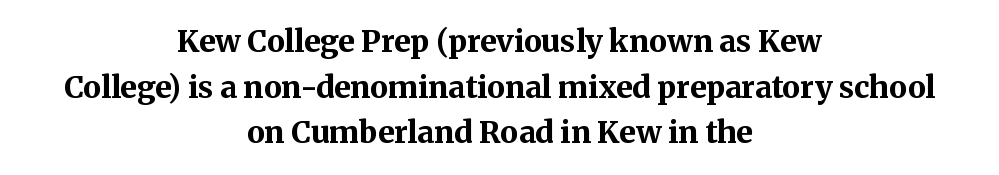
The image shows 30 px bold serif type, upright; set centered, normal line spacing (1.52x), normal letter spacing, not underlined; medium stroke contrast and a medium x-height.
